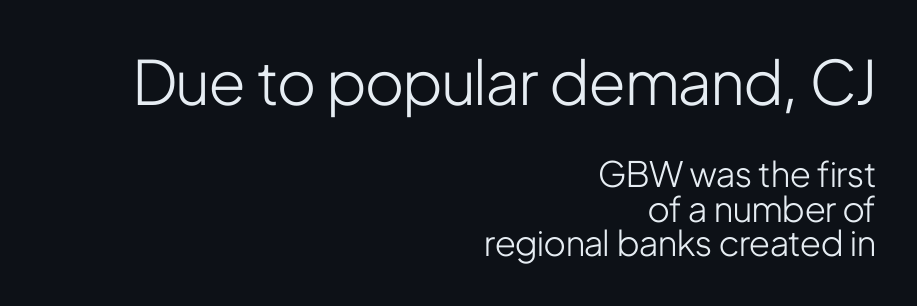
What kind of face is this? One without serifs — a sans. The weight would be labelled regular, book, light, or lighter still. The strip under each line holds only bare page. The setting favours the right margin, as signatures and pull-quotes sometimes do. Default kerning and tracking; the words read as compact shapes.
